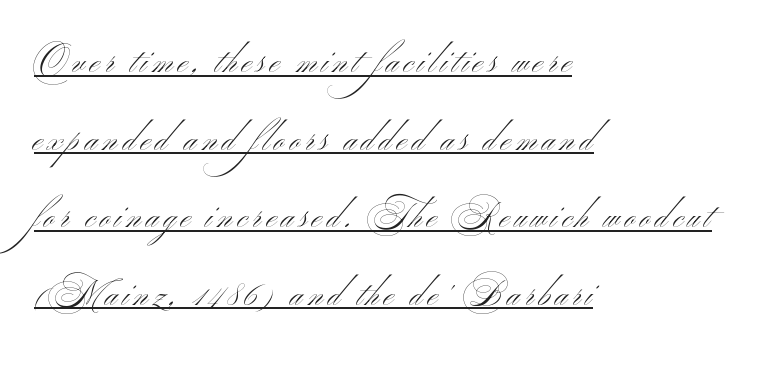
The image shows 33 px light, wide sans-serif type; set left-aligned, loose line spacing (2.35x), underlined; medium stroke contrast and a small x-height.
